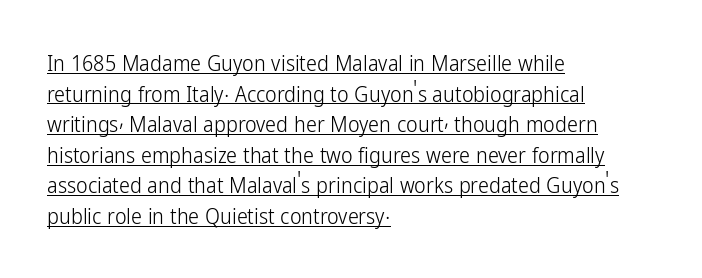
The font is comparable to plain body text, perhaps lighter. A baseline rule has been typeset under these characters. A classic flush-left, rag-right setting is used for this passage. A normal amount of white space separates one row of letters from the next. Students, note that the glyphs here touch the page at normal intervals. Italic: no, the glyphs are upright roman.
